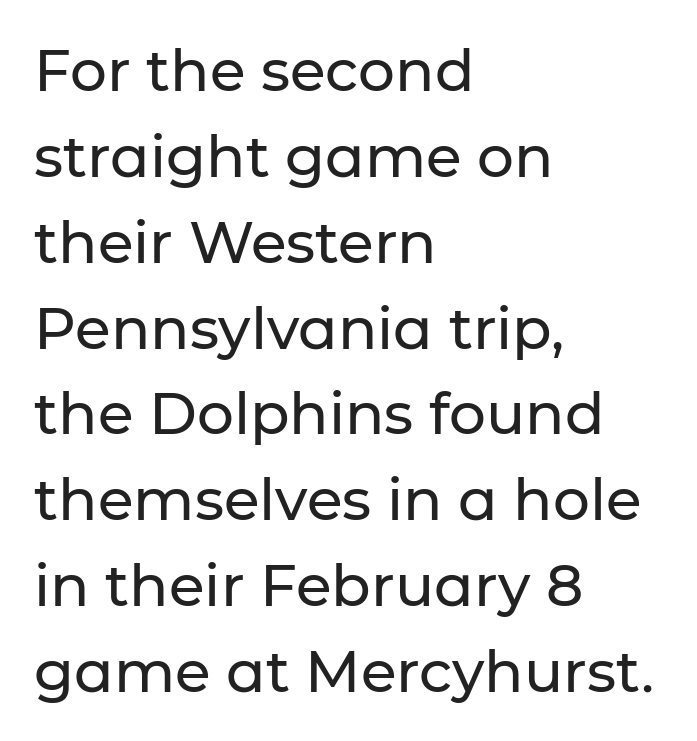
{"serif": "no", "italic": "no", "width": "normal", "stroke_contrast": "low", "x_height": "medium", "monospaced": "no", "underline": "no", "align": "left", "line_spacing": "normal", "line_spacing_ratio": 1.48, "letter_spacing": "normal", "letter_spacing_em": 0.0, "glyph_px": 58}
